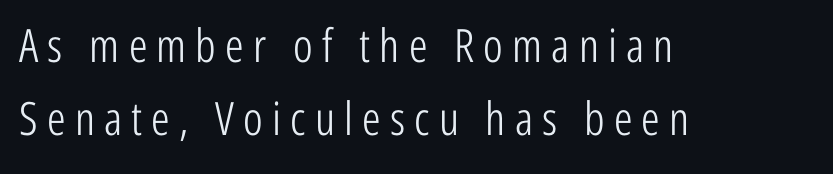
Q: Is the text bold? A: No.
Q: Is the text italic (slanted)? A: No, it is upright.
Q: Is the typeface a serif or a sans-serif typeface? A: Sans-serif.
Q: Is the text underlined? A: No.
Q: How is the paragraph aligned? A: Left-aligned.
Q: Is the spacing between letters normal or unusually wide? A: Unusually wide.
Q: Is the spacing between lines tight, normal or loose? A: Normal.
Q: Width (condensed, normal, or wide)? A: Condensed.
Q: Stroke contrast? A: Low.
Q: x-height? A: Medium.
Q: Monospaced? A: No.
